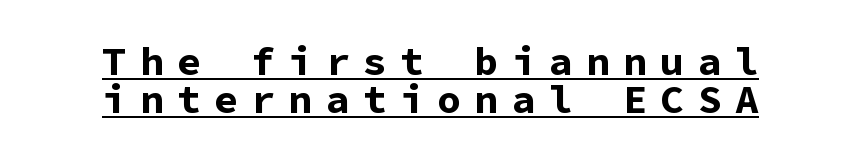
In terms of posture, this sample is upright. This sample has the even, mechanical cadence of fixed-width lettering. These lines are centered, leaving both edges ragged. Honestly, the rows look squashed on top of each other. A dark, heavy texture on the line: the type is bold. The letters are spread apart with noticeably loose tracking.
